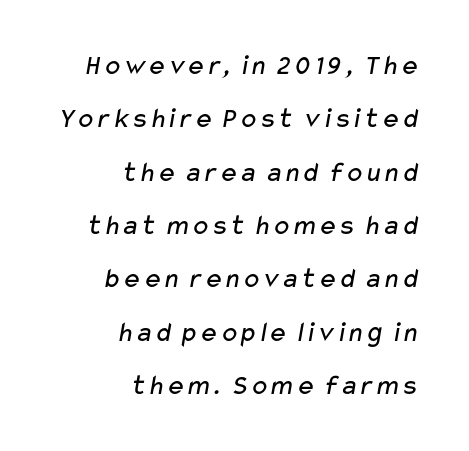
{"serif": "no", "bold": "no", "weight": "regular", "width": "wide", "stroke_contrast": "low", "x_height": "medium", "monospaced": "no", "underline": "no", "align": "right", "line_spacing_ratio": 1.84, "letter_spacing": "normal", "letter_spacing_em": 0.0, "glyph_px": 29}
